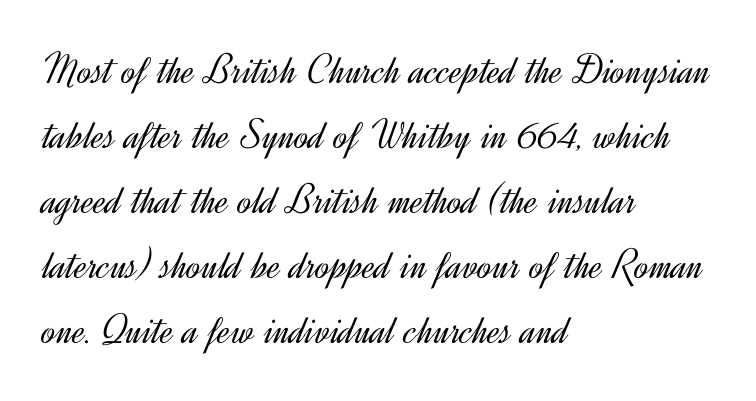
Counters stay open thanks to moderate or lighter strokes. Descender tails drop into unmarked territory. The designer went with a sans here, leaving each stem footless.
